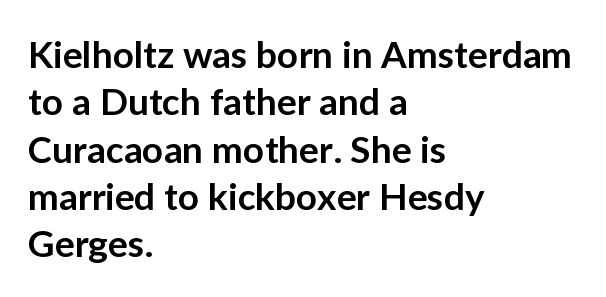
The image shows 37 px semibold sans-serif type, upright; set left-aligned, normal line spacing (1.28x), normal letter spacing, not underlined; low stroke contrast and a medium x-height.
